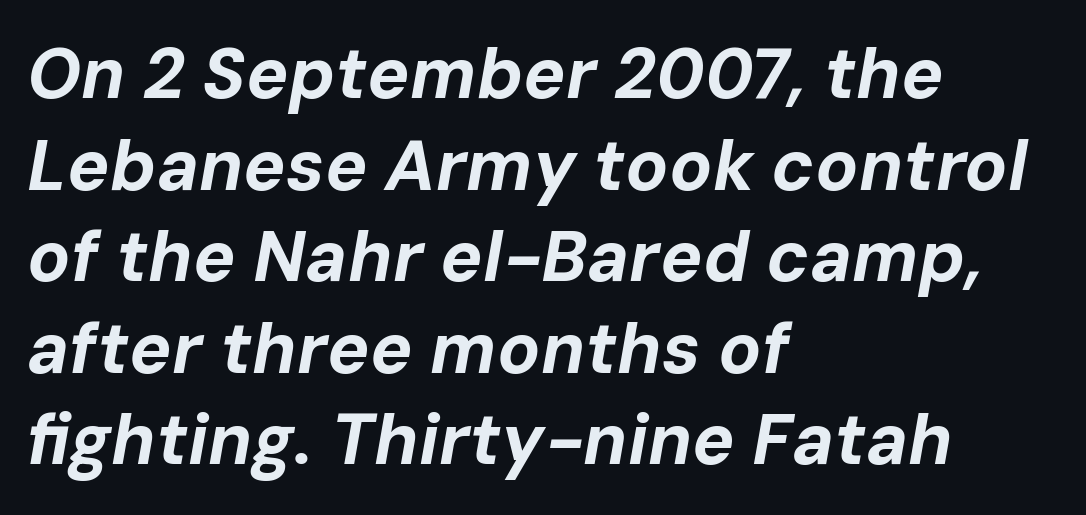
The image shows 71 px bold type, italic (leaning right); set left-aligned, normal line spacing (1.29x), normal letter spacing, not underlined; low stroke contrast and a medium x-height.
